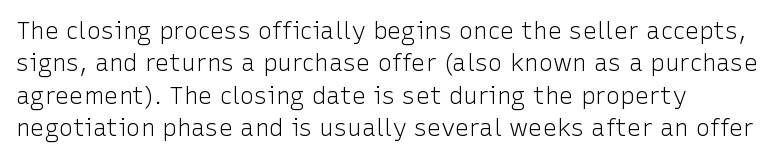
When letters stand straight like this, we call the style roman or upright. Between one letter and the next there's only the usual sliver of space. Summary of vertical rhythm: regular, with standard interline spacing. Glance below the letters and you will spot only blank space. No chunkiness to these letters — they're not bold.
